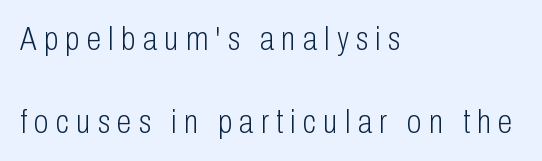
The font family rendered here belongs to the sans-serif group. Descenders hang freely into open space. Horizontally, the lines are justified to the leading edge only. Letters have the restrained weight of plain body copy at most. Short note: letters widely spaced. The face used here is proportionally spaced, like ordinary book or web type.
